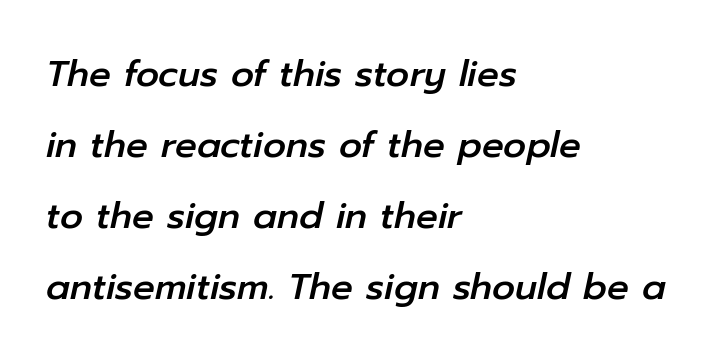
The gap between lines stays unmarked. Character widths vary here, with narrow letters taking less room than wide ones. One glance says open: line gaps are wider than usual. Alignment: flush left. Looking at the ascenders, they clearly lean.
